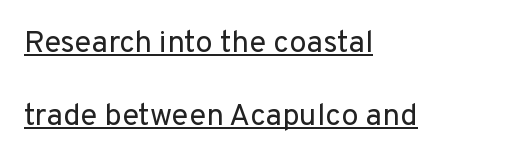
The image shows 31 px regular-weight sans-serif type, upright; set left-aligned, loose line spacing (2.35x), normal letter spacing, underlined; low stroke contrast and a medium x-height.
